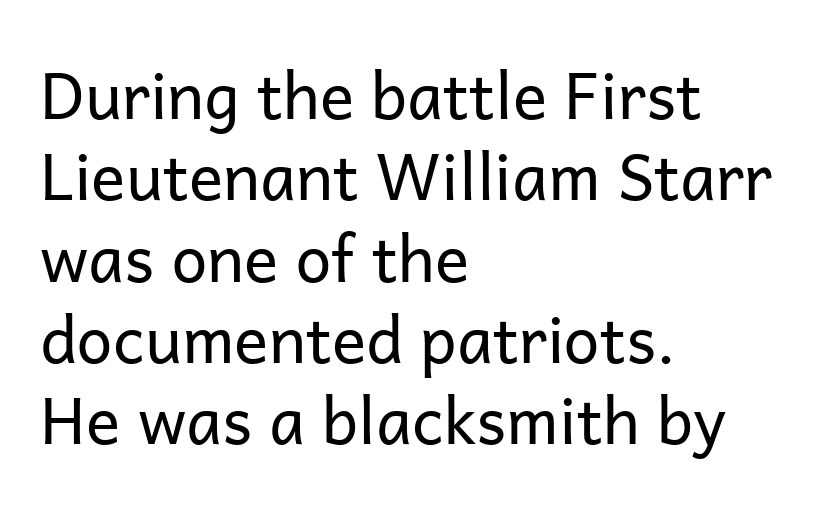
Does the lettering tilt? It doesn't — this is upright. If you drew a ruler down the left edge, every line would touch it. You could not count columns in this text — the font is proportionally spaced. The passage shown stacks its lines at a standard gap.
